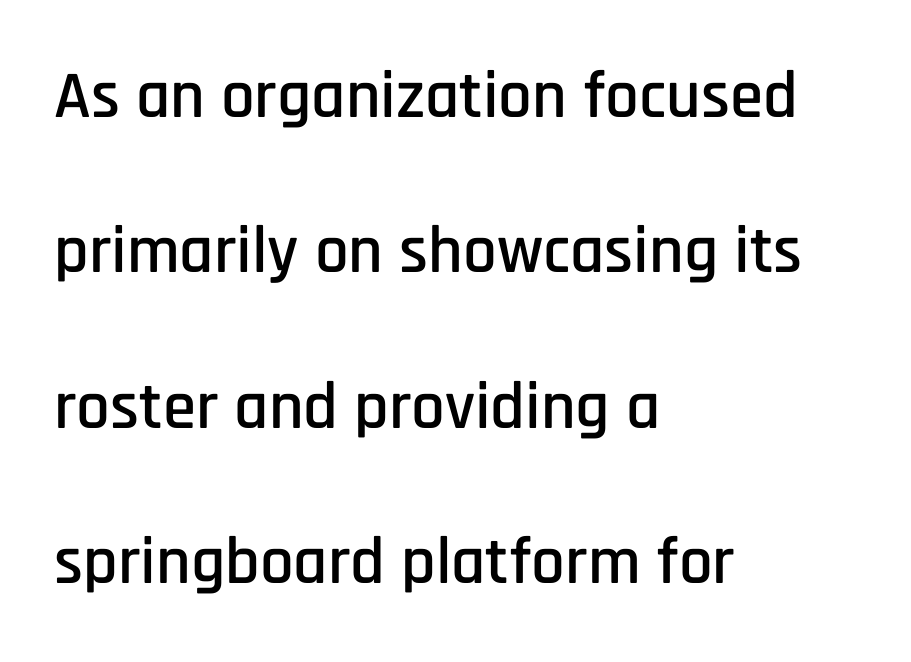
Q: Is the text italic (slanted)? A: No, it is upright.
Q: Is the typeface a serif or a sans-serif typeface? A: Sans-serif.
Q: Is the text underlined? A: No.
Q: How is the paragraph aligned? A: Left-aligned.
Q: Is the spacing between letters normal or unusually wide? A: Normal.
Q: Is the spacing between lines tight, normal or loose? A: Loose.
Q: Width (condensed, normal, or wide)? A: Condensed.
Q: Stroke contrast? A: Low.
Q: x-height? A: Large.
Q: Monospaced? A: No.
